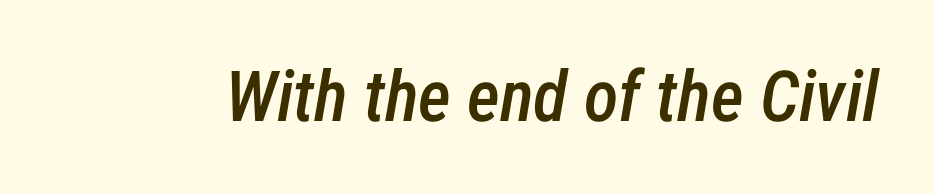
The image shows 71 px semibold, condensed type, italic (leaning right); set normal letter spacing, not underlined; low stroke contrast and a medium x-height.
